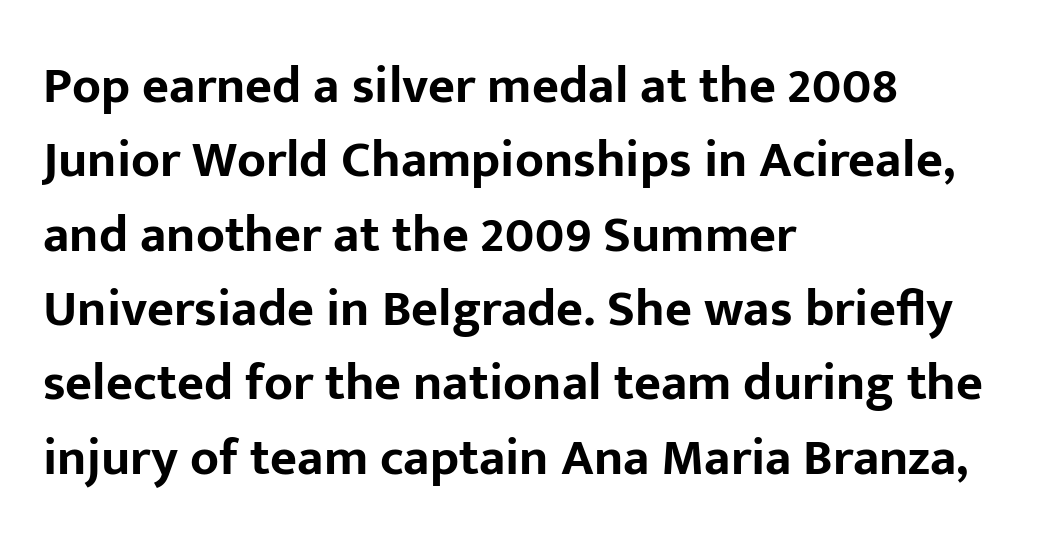
{"serif": "no", "italic": "no", "bold": "yes", "weight": "bold", "width": "normal", "stroke_contrast": "low", "x_height": "medium", "monospaced": "no", "underline": "no", "align": "left", "line_spacing": "normal", "line_spacing_ratio": 1.43, "letter_spacing": "normal", "letter_spacing_em": 0.0, "glyph_px": 52}
